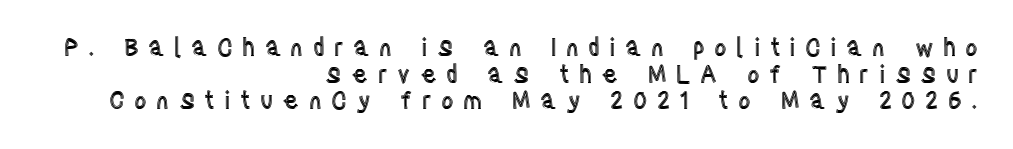
These lines huddle together more closely than default settings would place them. Spacing between characters has been opened up far beyond the box default. The typesetter chose a ragged-left arrangement here. Anything drawn beneath the words? Only blank space. Nope, not italic — everything's standing straight.
